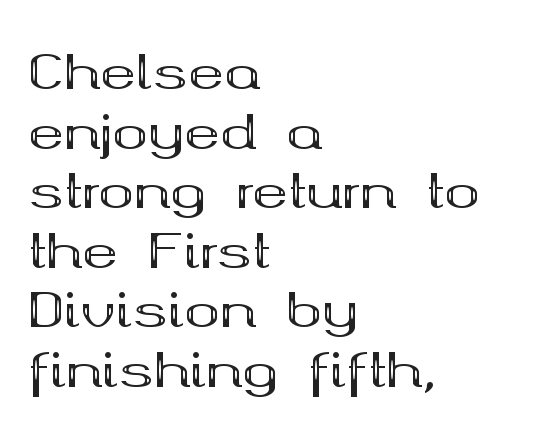
{"serif": "yes", "italic": "no", "bold": "yes", "weight": "bold", "width": "wide", "stroke_contrast": "medium", "x_height": "medium", "monospaced": "no", "underline": "no", "align": "left", "line_spacing_ratio": 1.24, "letter_spacing": "normal", "letter_spacing_em": 0.0, "glyph_px": 48}
